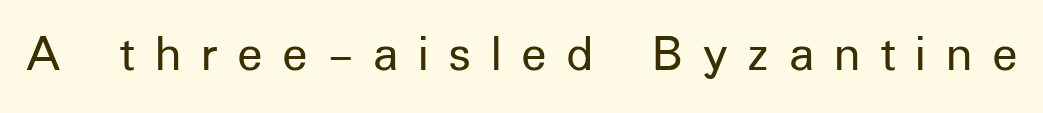
The image shows 53 px regular-weight sans-serif type, upright; set unusually wide letter spacing (+0.37 em), not underlined; low stroke contrast and a medium x-height.
